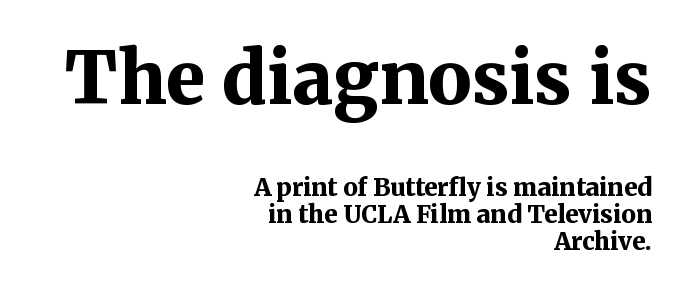
The image shows 72 px bold serif type, upright; set right-aligned, tight line spacing (1.13x), normal letter spacing, not underlined; the first (top) block is 3.0x larger; medium stroke contrast and a medium x-height.
